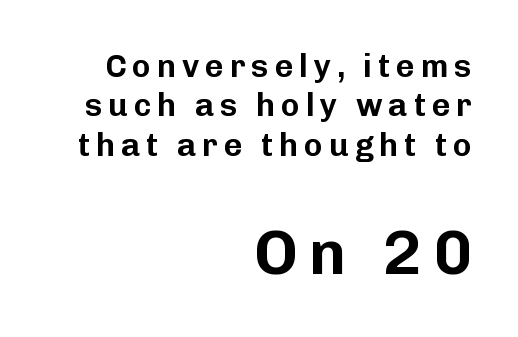
Q: Is the text italic (slanted)? A: No, it is upright.
Q: Is the typeface a serif or a sans-serif typeface? A: Sans-serif.
Q: Is the text underlined? A: No.
Q: How is the paragraph aligned? A: Right-aligned.
Q: Which block of text is set in a larger size, the first (top) or the second (bottom)? A: The second (bottom) one.
Q: Width (condensed, normal, or wide)? A: Normal.
Q: Stroke contrast? A: Low.
Q: x-height? A: Medium.
Q: Monospaced? A: No.
